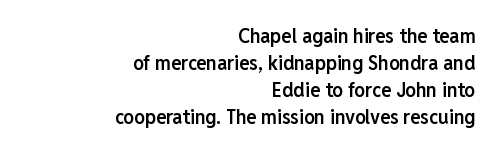
Q: Is the text bold? A: Semi-bold.
Q: Is the text italic (slanted)? A: No, it is upright.
Q: Is the text underlined? A: No.
Q: How is the paragraph aligned? A: Right-aligned.
Q: Is the spacing between letters normal or unusually wide? A: Normal.
Q: Is the spacing between lines tight, normal or loose? A: Normal.
